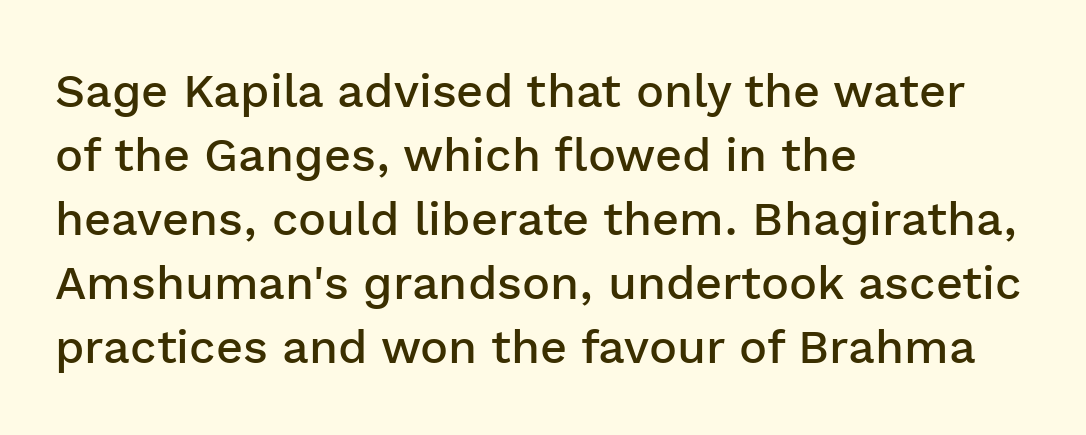
The image shows 47 px semibold sans-serif type, upright; set left-aligned, normal line spacing (1.36x), normal letter spacing, not underlined; low stroke contrast and a medium x-height.
